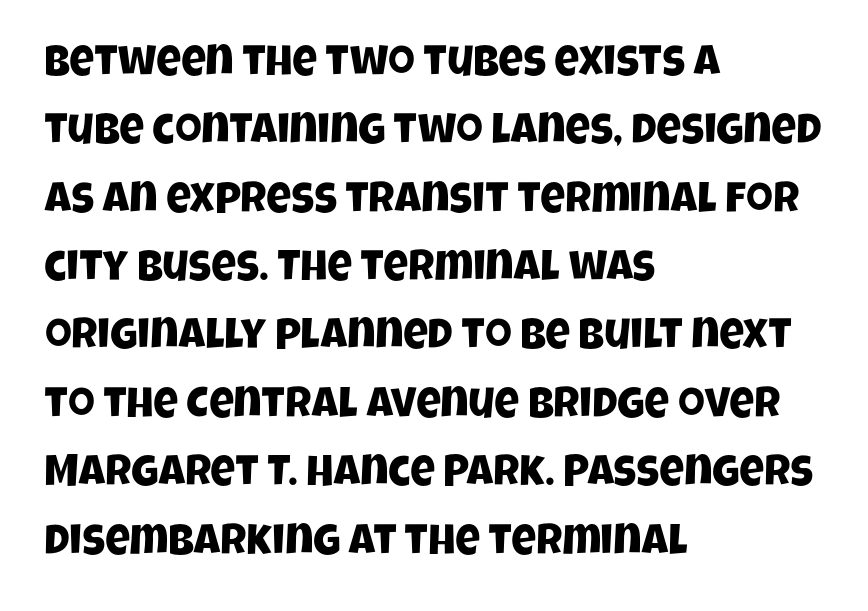
Lines of text with bare space underneath. This sample keeps an unexceptional amount of space between lines. The face used here is proportionally spaced, like ordinary book or web type. Layout note: lines flush left.
